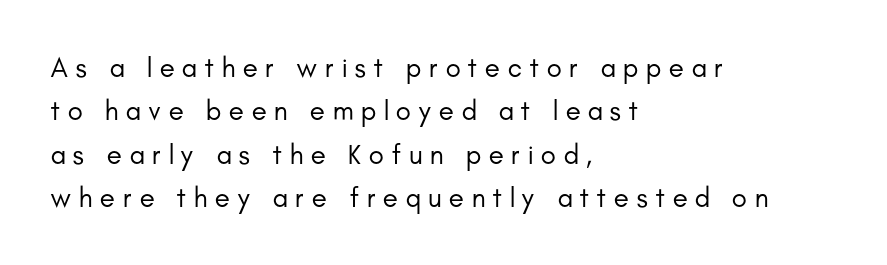
The image shows 28 px regular-weight sans-serif type, upright; set left-aligned, normal line spacing (1.55x), unusually wide letter spacing (+0.26 em), not underlined; low stroke contrast and a small x-height.
